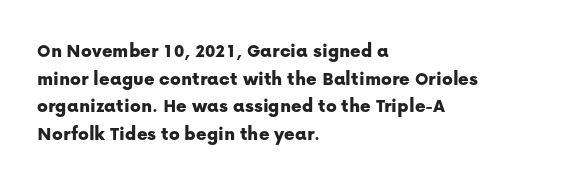
The image shows 20 px text type, upright; set left-aligned, normal line spacing (1.38x), normal letter spacing, not underlined.
